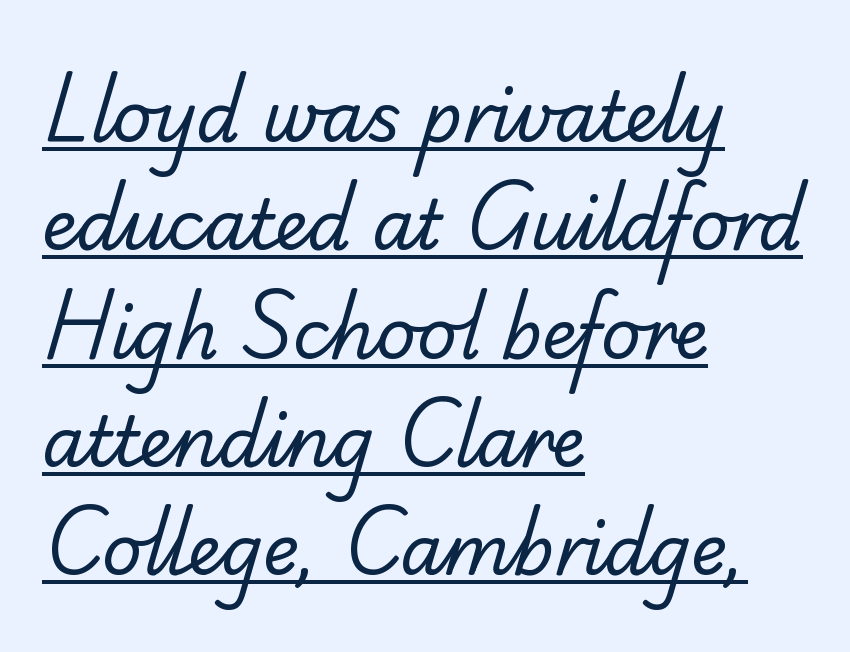
The image shows 69 px regular-weight sans-serif type; set left-aligned, normal line spacing (1.57x), normal letter spacing, underlined; low stroke contrast and a small x-height.
